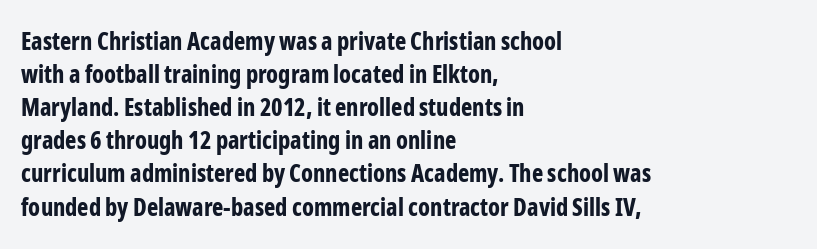
These lines keep a tight, regular rhythm from letter to letter. Heavy-handed strokes throughout: this text is bold. A normal amount of white space separates one row of letters from the next. The font's upright variant was chosen for this text. The string is rendered with underlining switched off. Which margin do the lines hug? The left one — the right edge is uneven.
